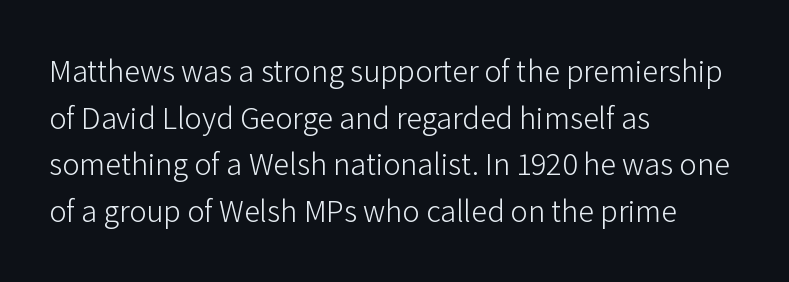
{"serif": "no", "italic": "no", "bold": "no", "weight": "light", "width": "normal", "stroke_contrast": "low", "x_height": "medium", "monospaced": "no", "underline": "no", "align": "left", "line_spacing": "normal", "line_spacing_ratio": 1.46, "letter_spacing": "normal", "letter_spacing_em": 0.0, "glyph_px": 32}
